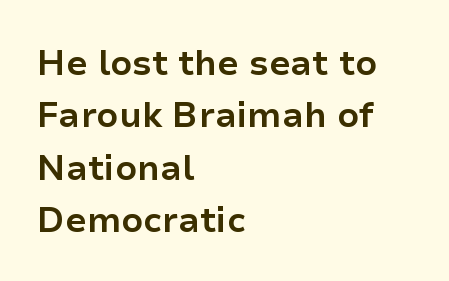
The image shows 35 px bold sans-serif type, upright; set left-aligned, normal line spacing (1.5x), normal letter spacing, not underlined; low stroke contrast and a medium x-height.
